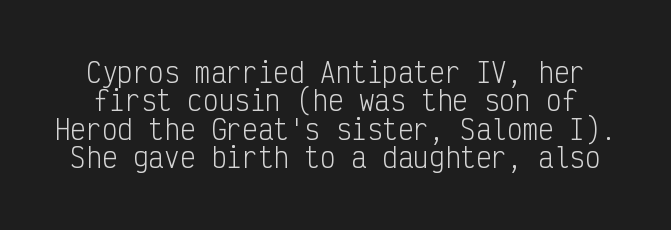
{"italic": "no", "bold": "no", "underline": "no", "line_spacing": "tight", "line_spacing_ratio": 1.09, "letter_spacing": "normal", "letter_spacing_em": 0.0, "glyph_px": 26}
